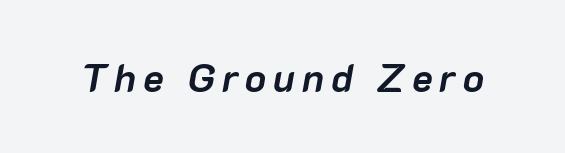
{"italic": "yes", "lean": "right", "slant_degrees": 10, "bold": "yes", "weight": "semibold", "width": "normal", "stroke_contrast": "low", "x_height": "medium", "monospaced": "no", "underline": "no", "glyph_px": 39}
